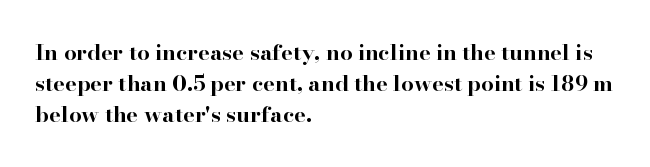
Q: Is the text bold? A: Yes.
Q: Is the text italic (slanted)? A: No, it is upright.
Q: Is the text underlined? A: No.
Q: How is the paragraph aligned? A: Left-aligned.
Q: Is the spacing between letters normal or unusually wide? A: Normal.
Q: Is the spacing between lines tight, normal or loose? A: Normal.
